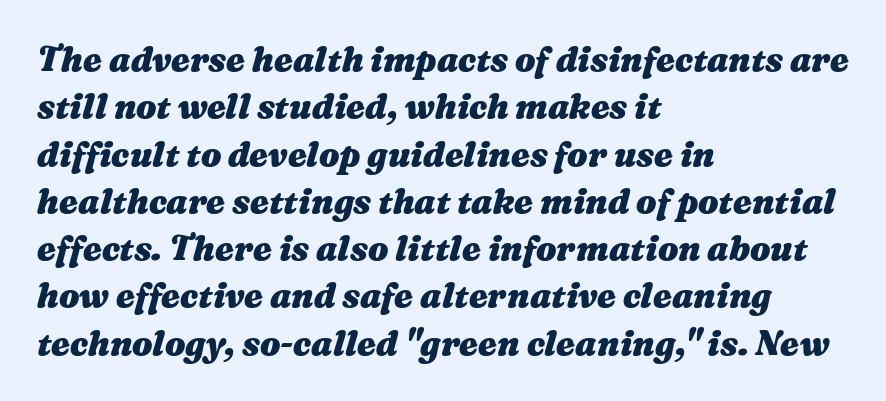
{"italic": "yes", "lean": "right", "slant_degrees": 16, "bold": "yes", "weight": "heavy", "width": "wide", "stroke_contrast": "medium", "x_height": "medium", "monospaced": "no", "underline": "no", "align": "left", "line_spacing": "normal", "line_spacing_ratio": 1.39, "letter_spacing": "normal", "letter_spacing_em": 0.0, "glyph_px": 34}
